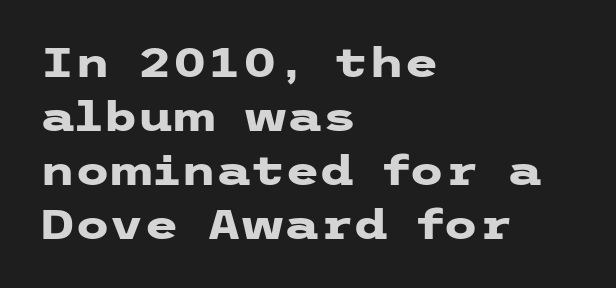
{"serif": "no", "italic": "no", "bold": "yes", "weight": "heavy", "width": "wide", "stroke_contrast": "low", "x_height": "medium", "underline": "no", "align": "left", "line_spacing": "normal", "line_spacing_ratio": 1.35, "letter_spacing": "normal", "letter_spacing_em": 0.0, "glyph_px": 40}
